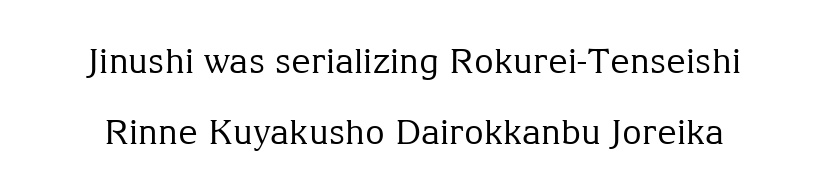
Type style note: has serifs. Leading is clearly above the norm, producing a sparse column. This sample uses plain, unmodified letter spacing. Weight: regular or lighter. The space beneath each line is pristine and unruled. Does the lettering tilt? It doesn't — this is upright.
